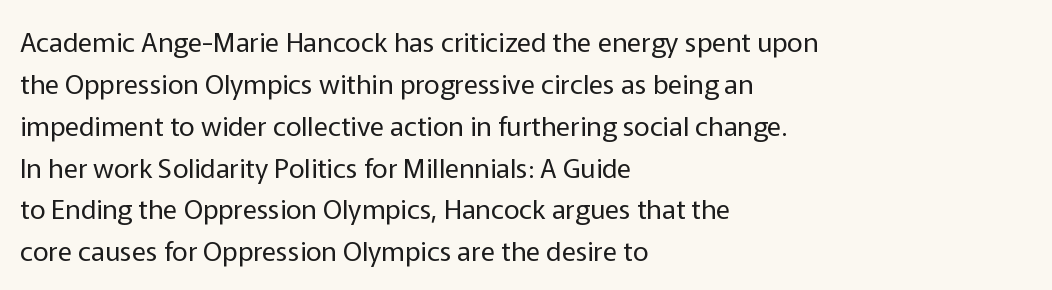
Q: Is the text bold? A: No.
Q: Is the text italic (slanted)? A: No, it is upright.
Q: Is the text underlined? A: No.
Q: How is the paragraph aligned? A: Left-aligned.
Q: Is the spacing between letters normal or unusually wide? A: Normal.
Q: Is the spacing between lines tight, normal or loose? A: Normal.
